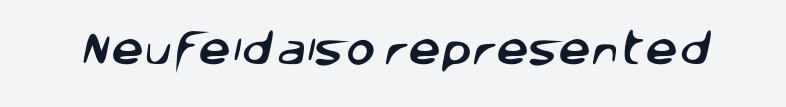
{"serif": "no", "width": "normal", "stroke_contrast": "low", "x_height": "large", "monospaced": "no", "underline": "no", "letter_spacing": "normal", "letter_spacing_em": 0.0, "glyph_px": 36}
